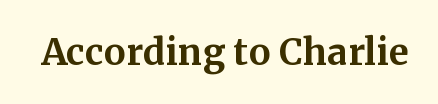
Q: Is the text bold? A: Yes.
Q: Is the text italic (slanted)? A: No, it is upright.
Q: Is the typeface a serif or a sans-serif typeface? A: Serif.
Q: Is the text underlined? A: No.
Q: Is the spacing between letters normal or unusually wide? A: Normal.
Q: Width (condensed, normal, or wide)? A: Normal.
Q: Stroke contrast? A: Medium.
Q: x-height? A: Medium.
Q: Monospaced? A: No.
